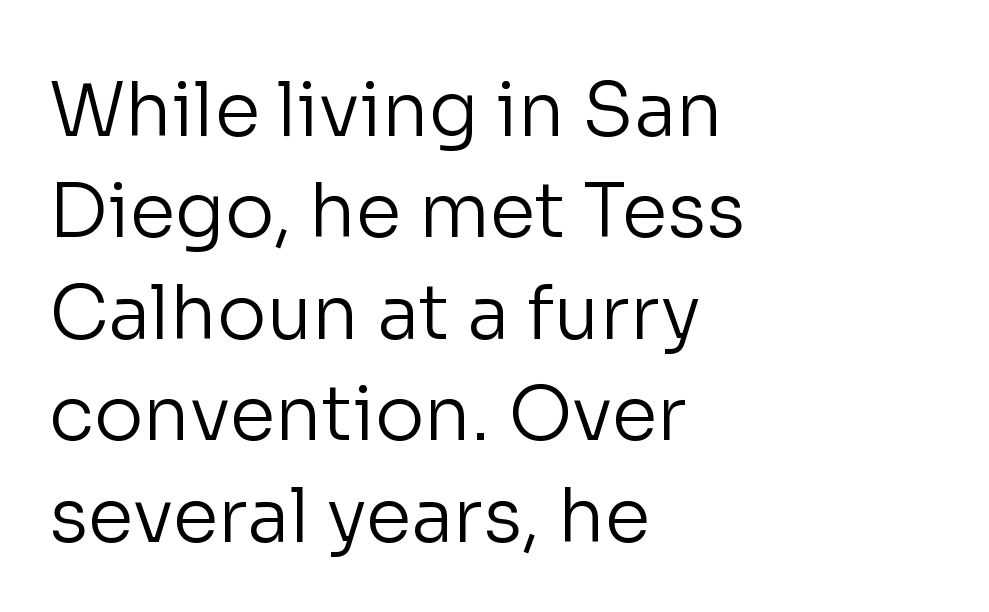
The image shows 74 px regular-weight sans-serif type, upright; set left-aligned, normal line spacing (1.37x), normal letter spacing, not underlined; low stroke contrast and a medium x-height.
